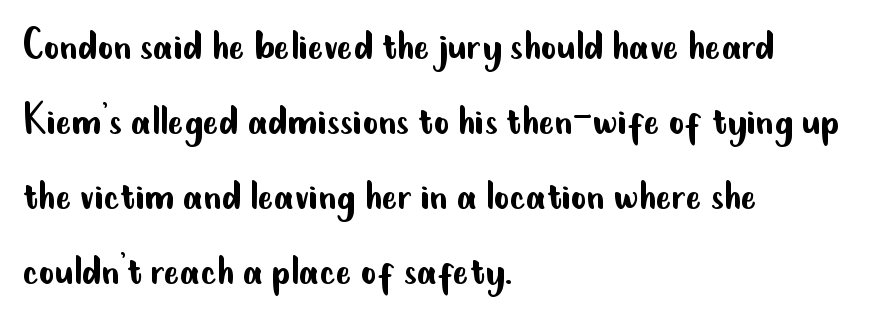
The strip under each line holds only bare page. Font category for this specimen: sans-serif. Vertical spacing — default. The ragged edge is on the right, which tells us the setting is flush left.
